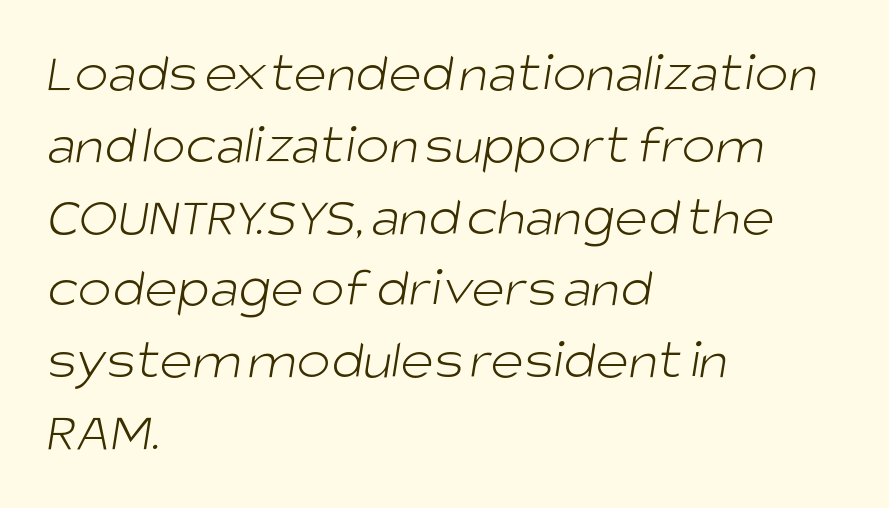
The image shows 57 px light sans-serif type; set left-aligned, normal line spacing (1.26x), normal letter spacing, not underlined; low stroke contrast and a large x-height.
